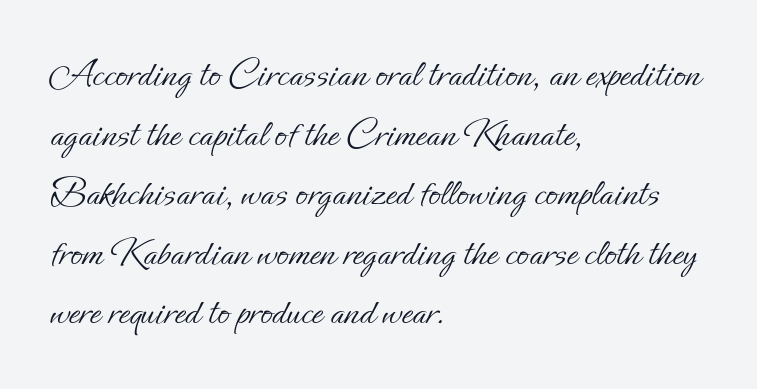
{"bold": "no", "weight": "light", "width": "normal", "stroke_contrast": "low", "x_height": "small", "monospaced": "no", "underline": "no", "align": "left", "line_spacing": "normal", "line_spacing_ratio": 1.49, "letter_spacing": "normal", "letter_spacing_em": 0.0, "glyph_px": 40}
